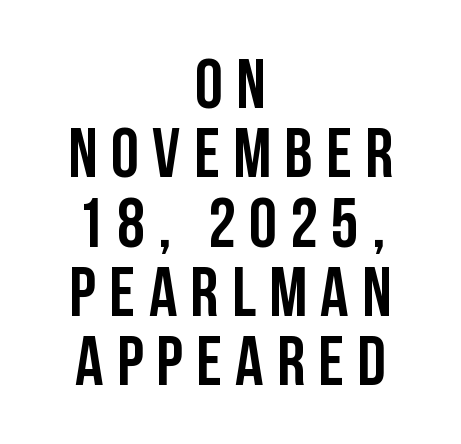
Q: Is the text bold? A: Yes.
Q: Is the text italic (slanted)? A: No, it is upright.
Q: Is the typeface a serif or a sans-serif typeface? A: Sans-serif.
Q: Is the text underlined? A: No.
Q: How is the paragraph aligned? A: Centered.
Q: Is the spacing between lines tight, normal or loose? A: Tight.
Q: Width (condensed, normal, or wide)? A: Condensed.
Q: Stroke contrast? A: Low.
Q: x-height? A: Large.
Q: Monospaced? A: No.
